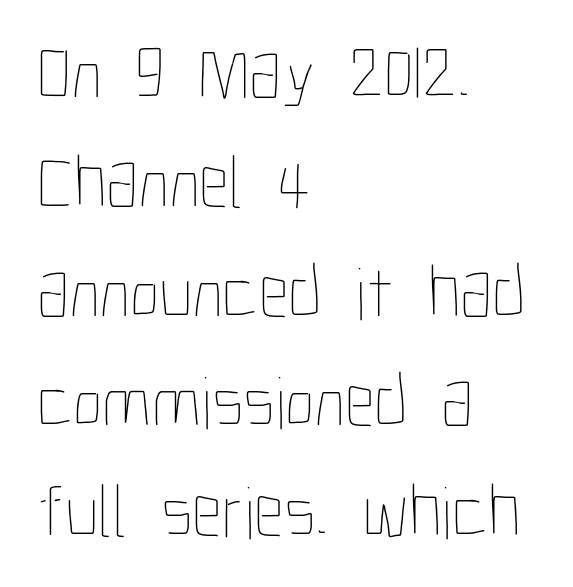
{"italic": "no", "bold": "no", "weight": "thin", "width": "condensed", "stroke_contrast": "low", "x_height": "medium", "monospaced": "no", "underline": "no", "align": "left", "line_spacing": "normal", "line_spacing_ratio": 1.46, "letter_spacing": "normal", "letter_spacing_em": 0.0, "glyph_px": 75}
